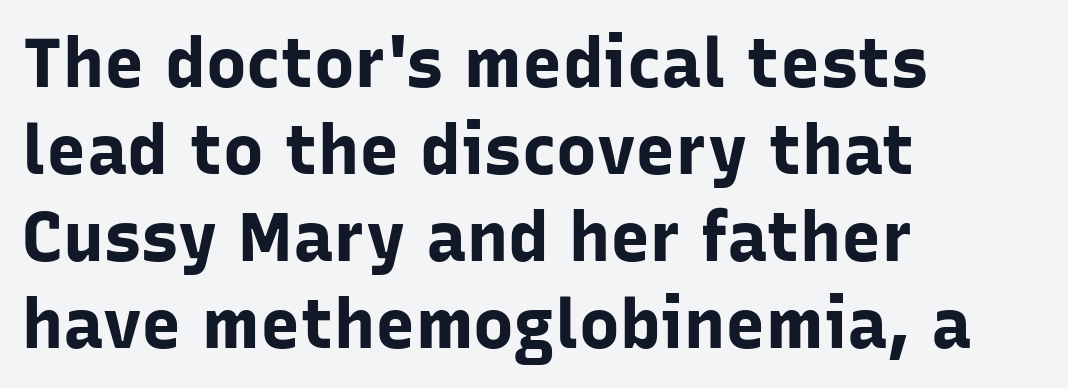
The image shows 68 px bold sans-serif type, upright; set left-aligned, normal line spacing (1.28x), normal letter spacing, not underlined; low stroke contrast and a medium x-height.
